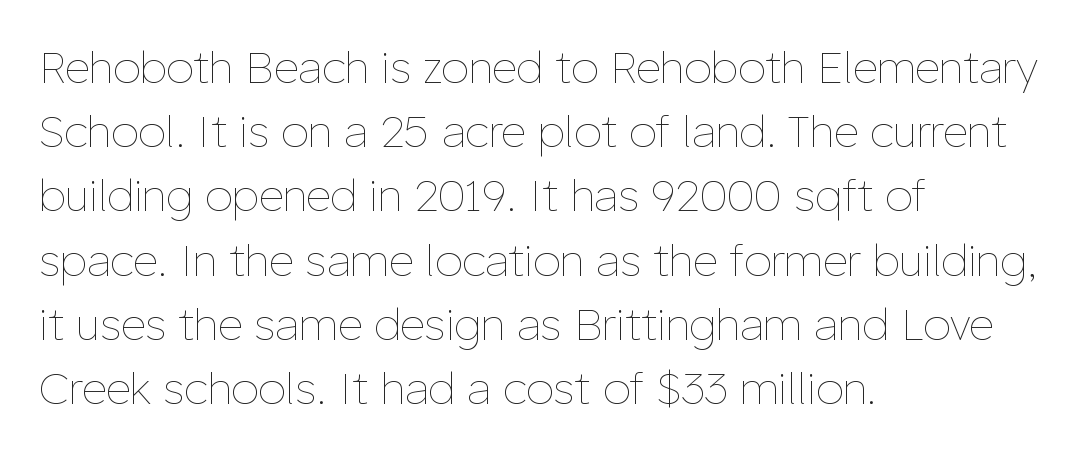
The face used here is proportionally spaced, like ordinary book or web type. If you drew a ruler down the left edge, every line would touch it. Stems and bowls with no extra thickness — not bold. These lines were composed using upright roman letters. The zone under the glyphs is completely vacant. The face used here is rendered with its standard letterfit.
